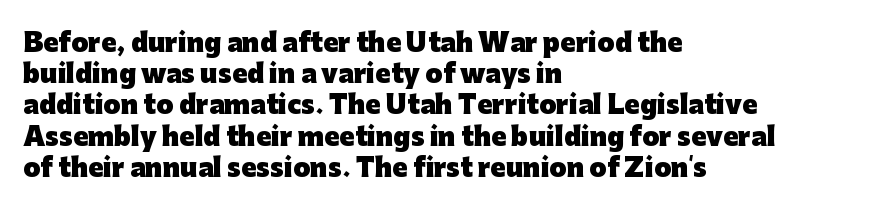
The image shows 25 px bold type, upright; set left-aligned, normal line spacing (1.25x), normal letter spacing, not underlined.
